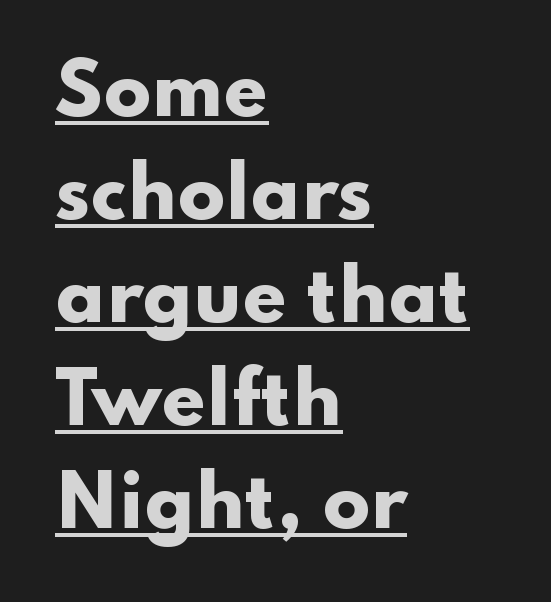
The image shows 70 px heavy, wide sans-serif type, upright; set left-aligned, normal line spacing (1.47x), normal letter spacing, underlined; low stroke contrast and a small x-height.
